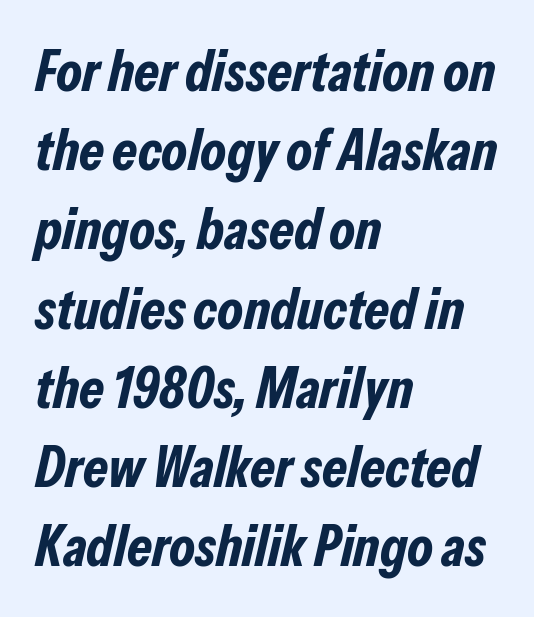
{"italic": "yes", "lean": "right", "slant_degrees": 13, "bold": "yes", "weight": "bold", "width": "condensed", "stroke_contrast": "low", "x_height": "medium", "monospaced": "no", "underline": "no", "align": "left", "line_spacing": "normal", "line_spacing_ratio": 1.39, "letter_spacing": "normal", "letter_spacing_em": 0.0, "glyph_px": 57}
